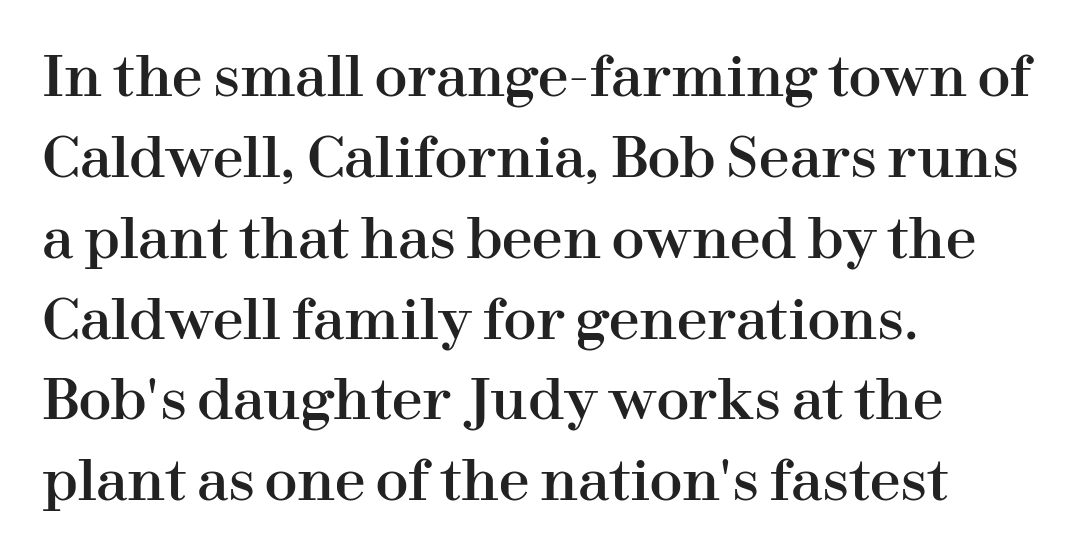
{"serif": "yes", "italic": "no", "width": "normal", "stroke_contrast": "high", "x_height": "medium", "monospaced": "no", "underline": "no", "align": "left", "line_spacing": "normal", "line_spacing_ratio": 1.47, "letter_spacing": "normal", "letter_spacing_em": 0.0, "glyph_px": 55}
